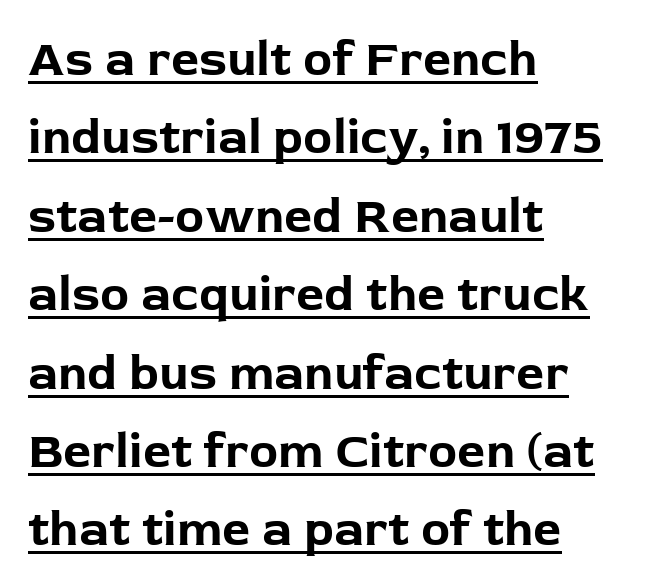
{"serif": "no", "italic": "no", "bold": "yes", "weight": "bold", "width": "normal", "stroke_contrast": "low", "x_height": "medium", "monospaced": "no", "underline": "yes", "align": "left", "line_spacing": "normal", "line_spacing_ratio": 1.6, "letter_spacing": "normal", "letter_spacing_em": 0.0, "glyph_px": 49}
